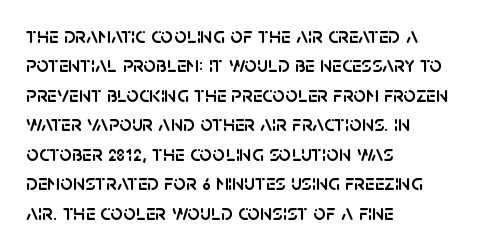
Reading down the block, your eye returns to a fixed left position each line. The type sits square on the baseline with zero lean. The space directly below the letters is spotless. Notice how descenders clear the ascenders below comfortably — that's standard leading. Each word holds together tightly as a unit, with standard inter-letter gaps.
